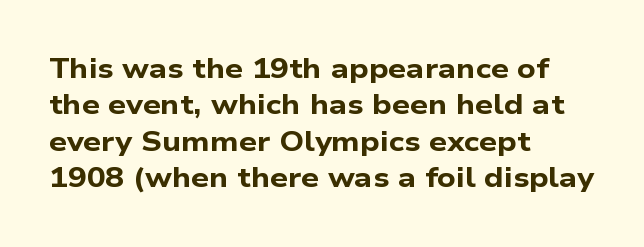
{"serif": "no", "bold": "yes", "weight": "bold", "width": "wide", "stroke_contrast": "low", "x_height": "medium", "monospaced": "no", "underline": "no", "align": "left", "line_spacing": "normal", "line_spacing_ratio": 1.3, "letter_spacing": "normal", "letter_spacing_em": 0.0, "glyph_px": 28}
